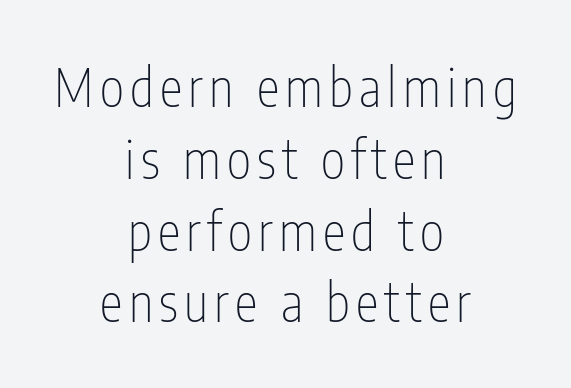
Q: Is the text bold? A: No.
Q: Is the text italic (slanted)? A: No, it is upright.
Q: Is the typeface a serif or a sans-serif typeface? A: Sans-serif.
Q: Is the text underlined? A: No.
Q: How is the paragraph aligned? A: Centered.
Q: Is the spacing between lines tight, normal or loose? A: Normal.
Q: Width (condensed, normal, or wide)? A: Condensed.
Q: Stroke contrast? A: Low.
Q: x-height? A: Medium.
Q: Monospaced? A: No.
